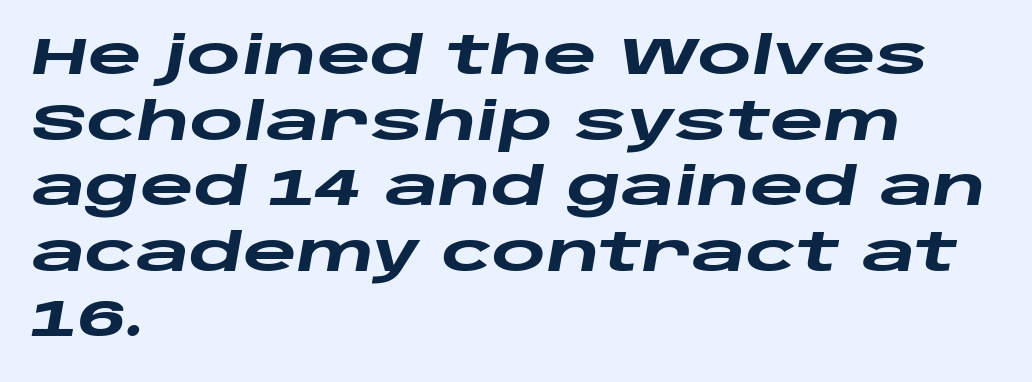
{"italic": "yes", "lean": "right", "slant_degrees": 10, "bold": "yes", "weight": "heavy", "width": "wide", "stroke_contrast": "low", "x_height": "large", "monospaced": "no", "underline": "no", "align": "left", "line_spacing": "normal", "line_spacing_ratio": 1.26, "letter_spacing": "normal", "letter_spacing_em": 0.0, "glyph_px": 52}
